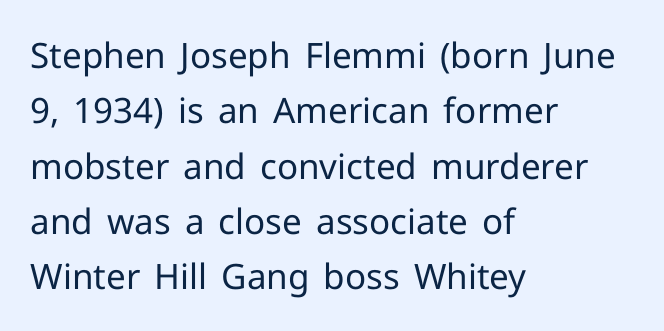
{"serif": "no", "italic": "no", "bold": "no", "weight": "regular", "width": "normal", "stroke_contrast": "low", "x_height": "medium", "monospaced": "no", "underline": "no", "align": "left", "line_spacing": "normal", "line_spacing_ratio": 1.58, "letter_spacing": "normal", "letter_spacing_em": 0.0, "glyph_px": 35}
